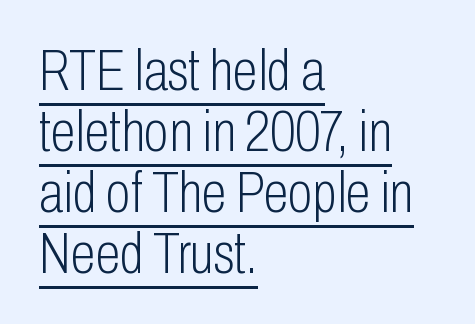
Q: Is the text bold? A: No.
Q: Is the text italic (slanted)? A: No, it is upright.
Q: Is the typeface a serif or a sans-serif typeface? A: Sans-serif.
Q: Is the text underlined? A: Yes.
Q: How is the paragraph aligned? A: Left-aligned.
Q: Is the spacing between letters normal or unusually wide? A: Normal.
Q: Is the spacing between lines tight, normal or loose? A: Tight.
Q: Width (condensed, normal, or wide)? A: Condensed.
Q: Stroke contrast? A: Low.
Q: x-height? A: Medium.
Q: Monospaced? A: No.
